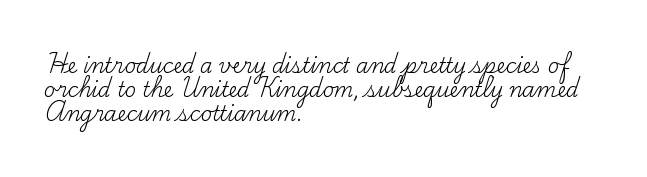
{"bold": "no", "underline": "no", "align": "left", "line_spacing_ratio": 1.21, "letter_spacing": "normal", "letter_spacing_em": 0.0, "glyph_px": 20}
